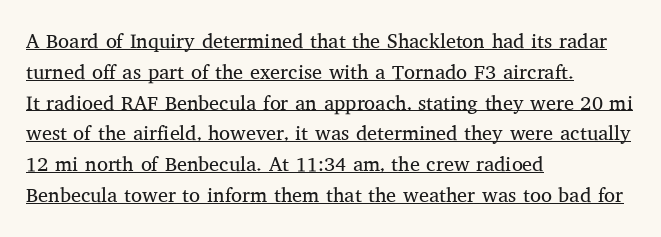
The image shows 20 px text type, upright; set left-aligned, normal line spacing (1.54x), normal letter spacing, underlined.
